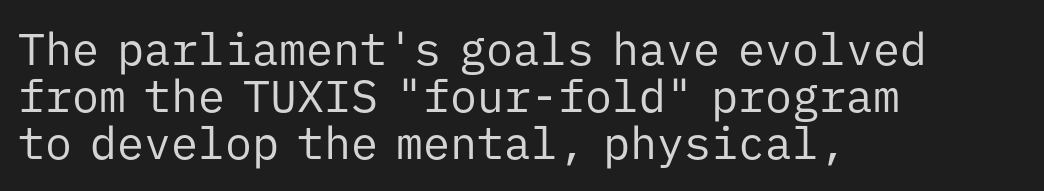
The image shows 45 px regular-weight sans-serif type, upright, monospaced; set left-aligned, tight line spacing (1.05x), normal letter spacing, not underlined; low stroke contrast and a medium x-height.
